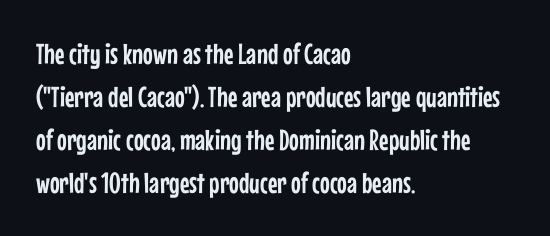
Q: Is the text italic (slanted)? A: No, it is upright.
Q: Is the typeface a serif or a sans-serif typeface? A: Sans-serif.
Q: Is the text underlined? A: No.
Q: How is the paragraph aligned? A: Left-aligned.
Q: Is the spacing between letters normal or unusually wide? A: Normal.
Q: Is the spacing between lines tight, normal or loose? A: Normal.
Q: Width (condensed, normal, or wide)? A: Condensed.
Q: Stroke contrast? A: Low.
Q: x-height? A: Medium.
Q: Monospaced? A: No.
